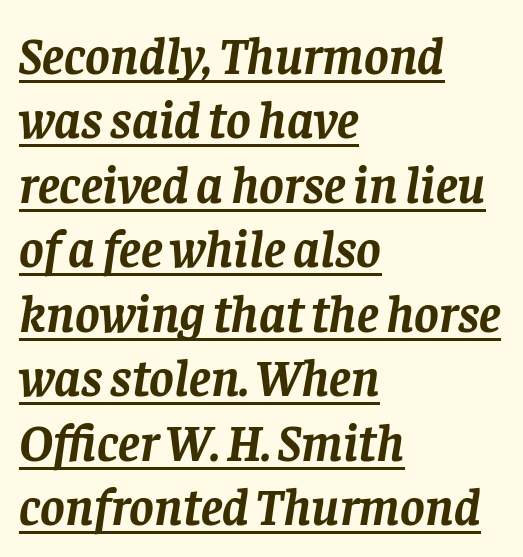
The lines are quadded left. This rendering leaves character spacing at its baseline value. Every word sits above its own underline. Does the type have serifs? Yes, each stem ends in a small foot. Weight check: bold — yes, fully.
